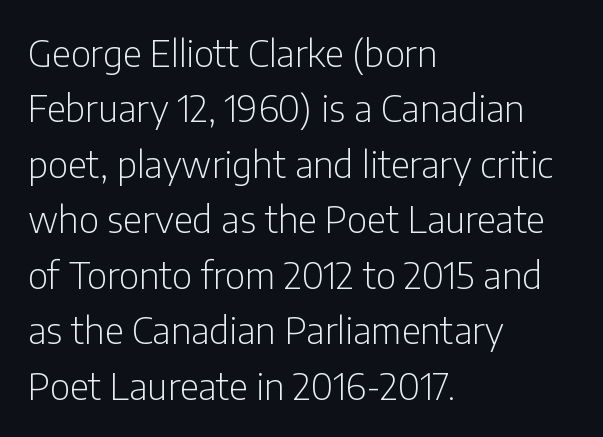
{"serif": "no", "italic": "no", "bold": "no", "weight": "light", "width": "condensed", "stroke_contrast": "low", "x_height": "medium", "monospaced": "no", "underline": "no", "align": "left", "line_spacing": "normal", "line_spacing_ratio": 1.5, "letter_spacing": "normal", "letter_spacing_em": 0.0, "glyph_px": 37}
